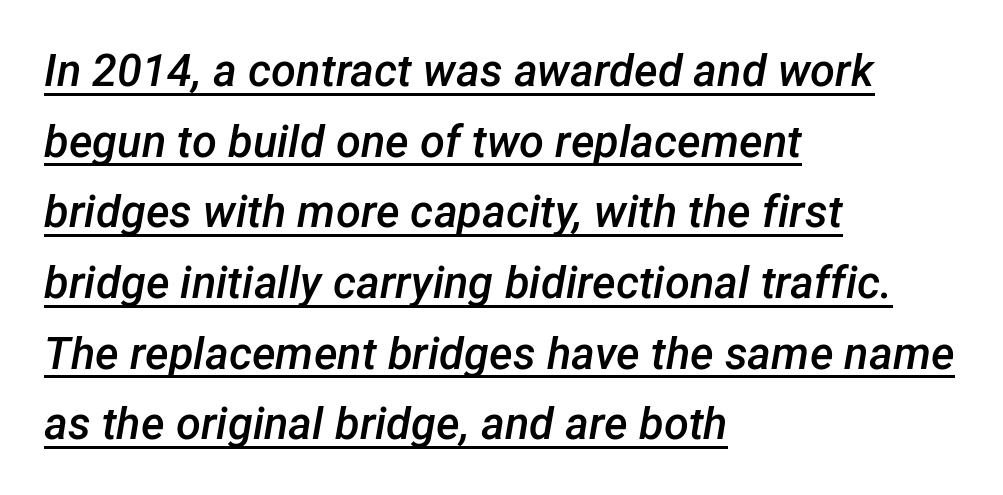
{"italic": "yes", "lean": "right", "slant_degrees": 12, "bold": "semi", "weight": "semibold", "width": "normal", "stroke_contrast": "low", "x_height": "medium", "monospaced": "no", "underline": "yes", "align": "left", "line_spacing": "normal", "line_spacing_ratio": 1.57, "letter_spacing": "normal", "letter_spacing_em": 0.0, "glyph_px": 45}
